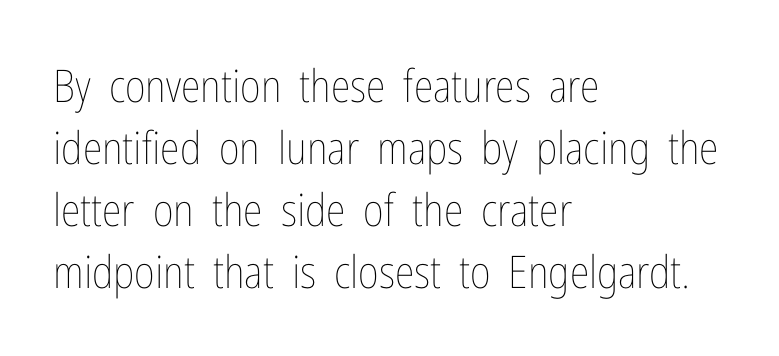
The line-height multiplier appears to be the usual default. Horizontally, the lines are justified to the leading edge only. Observe the ordinary spacing: letters are neighbours, not strangers. The lettering holds an erect, upright posture throughout.
